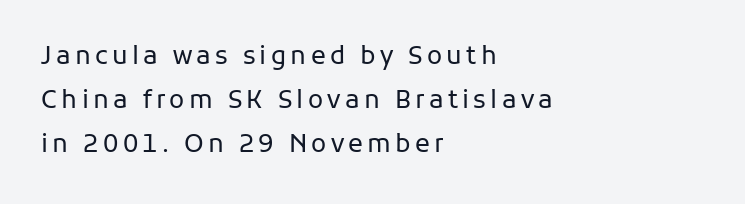
When letters stand straight like this, we call the style roman or upright. Every row of glyphs begins at an identical x-position on the left. The space directly below the letters is spotless. Weight: regular or lighter.
